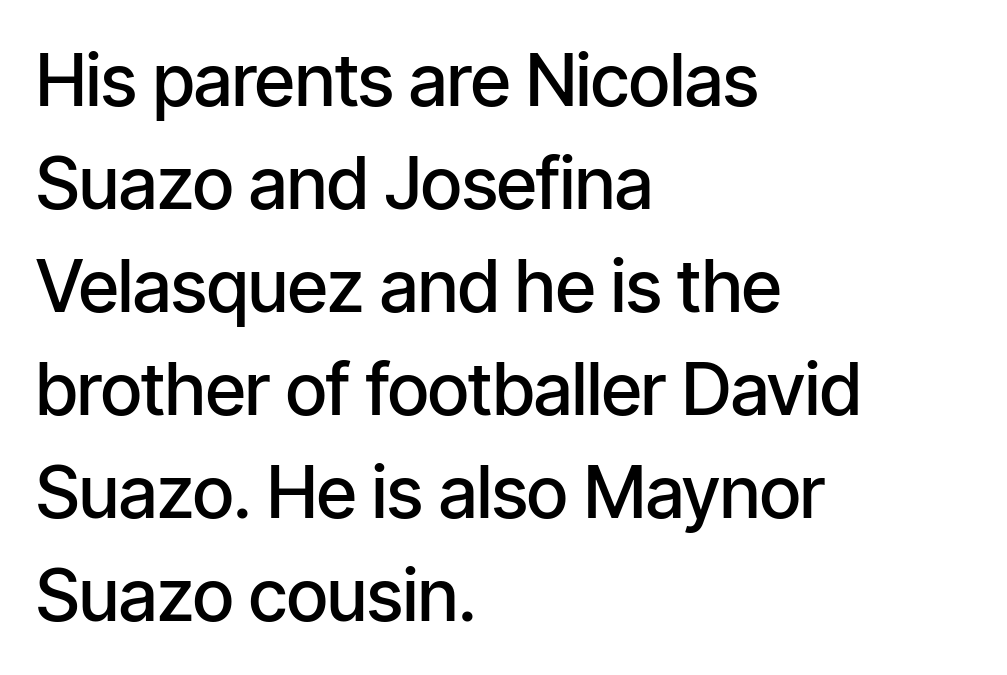
{"serif": "no", "italic": "no", "bold": "semi", "weight": "semibold", "width": "condensed", "stroke_contrast": "low", "x_height": "medium", "monospaced": "no", "underline": "no", "align": "left", "line_spacing": "normal", "line_spacing_ratio": 1.43, "letter_spacing": "normal", "letter_spacing_em": 0.0, "glyph_px": 72}
